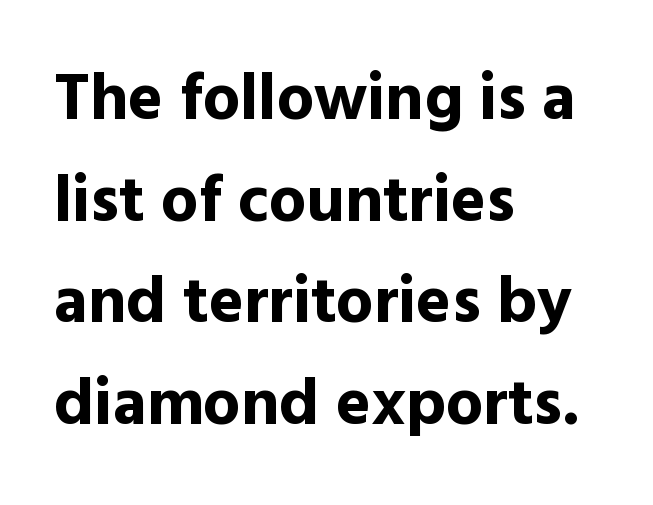
What weight is shown? A full bold with thick strokes. Nope, not italic — everything's standing straight. The vertical gap from one line to the next is medium. Compared with a centered layout, this one pins lines to the left instead.
